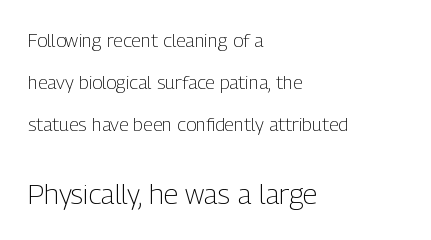
Q: Is the text bold? A: No.
Q: Is the text italic (slanted)? A: No, it is upright.
Q: Is the typeface a serif or a sans-serif typeface? A: Sans-serif.
Q: Is the text underlined? A: No.
Q: How is the paragraph aligned? A: Left-aligned.
Q: Is the spacing between letters normal or unusually wide? A: Normal.
Q: Is the spacing between lines tight, normal or loose? A: Loose.
Q: Which block of text is set in a larger size, the first (top) or the second (bottom)? A: The second (bottom) one.
Q: Width (condensed, normal, or wide)? A: Condensed.
Q: Stroke contrast? A: Low.
Q: x-height? A: Medium.
Q: Monospaced? A: No.
